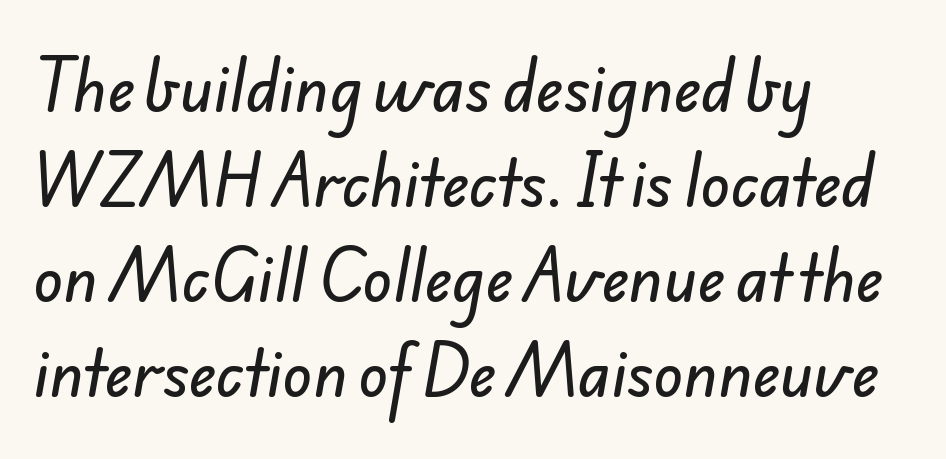
{"serif": "no", "width": "normal", "stroke_contrast": "low", "x_height": "small", "monospaced": "no", "underline": "no", "align": "left", "line_spacing": "normal", "line_spacing_ratio": 1.56, "letter_spacing": "normal", "letter_spacing_em": 0.0, "glyph_px": 61}
